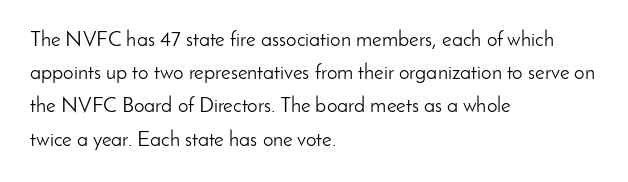
Q: Is the text bold? A: No.
Q: Is the text italic (slanted)? A: No, it is upright.
Q: Is the text underlined? A: No.
Q: How is the paragraph aligned? A: Left-aligned.
Q: Is the spacing between letters normal or unusually wide? A: Normal.
Q: Is the spacing between lines tight, normal or loose? A: Normal.
